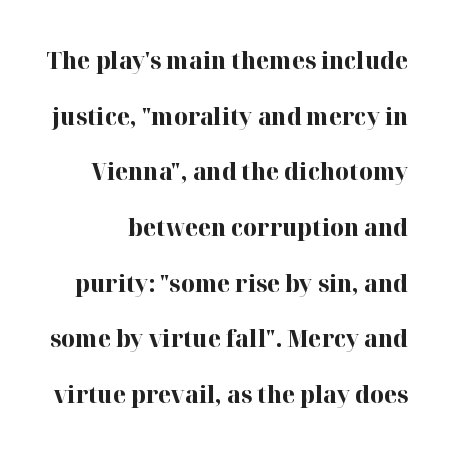
Q: Is the text bold? A: Yes.
Q: Is the text italic (slanted)? A: No, it is upright.
Q: Is the text underlined? A: No.
Q: Is the spacing between letters normal or unusually wide? A: Normal.
Q: Is the spacing between lines tight, normal or loose? A: Loose.
